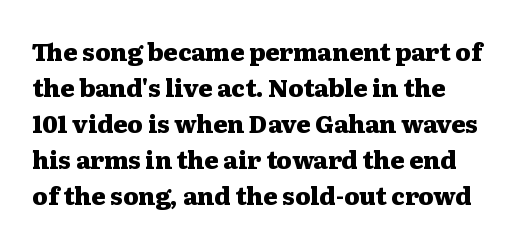
Q: Is the text bold? A: Yes.
Q: Is the text italic (slanted)? A: No, it is upright.
Q: Is the text underlined? A: No.
Q: Is the spacing between letters normal or unusually wide? A: Normal.
Q: Is the spacing between lines tight, normal or loose? A: Normal.
